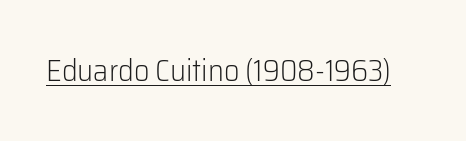
{"serif": "no", "italic": "no", "bold": "no", "weight": "light", "width": "normal", "stroke_contrast": "low", "x_height": "medium", "monospaced": "no", "underline": "yes", "letter_spacing": "normal", "letter_spacing_em": 0.0, "glyph_px": 30}
